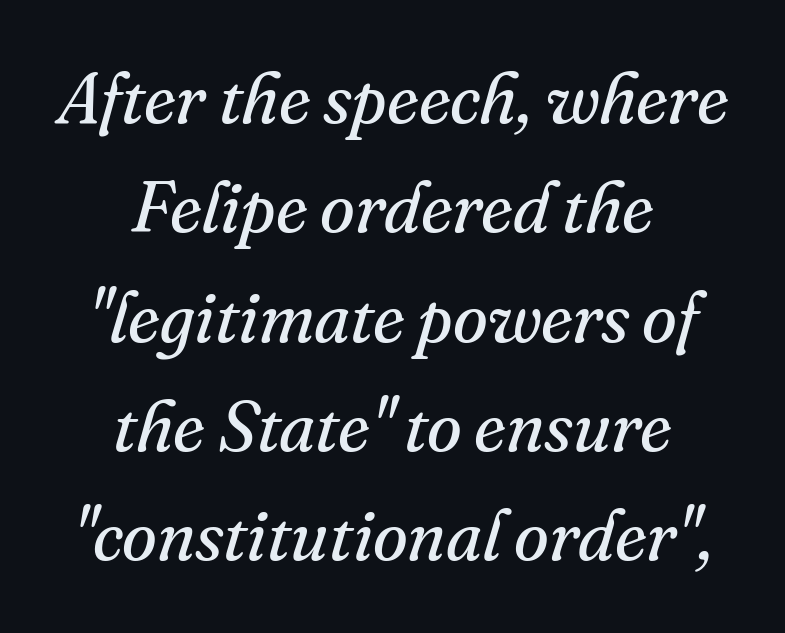
Q: Is the text bold? A: No.
Q: Is the text italic (slanted)? A: Yes, it leans right by about 16 degrees.
Q: Is the typeface a serif or a sans-serif typeface? A: Serif.
Q: Is the text underlined? A: No.
Q: How is the paragraph aligned? A: Centered.
Q: Is the spacing between letters normal or unusually wide? A: Normal.
Q: Is the spacing between lines tight, normal or loose? A: Normal.
Q: Width (condensed, normal, or wide)? A: Normal.
Q: Stroke contrast? A: Medium.
Q: x-height? A: Small.
Q: Monospaced? A: No.
